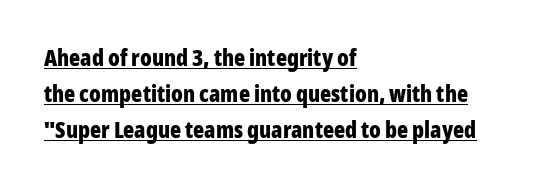
Q: Is the text bold? A: Yes.
Q: Is the text italic (slanted)? A: No, it is upright.
Q: Is the text underlined? A: Yes.
Q: How is the paragraph aligned? A: Left-aligned.
Q: Is the spacing between letters normal or unusually wide? A: Normal.
Q: Is the spacing between lines tight, normal or loose? A: Normal.
